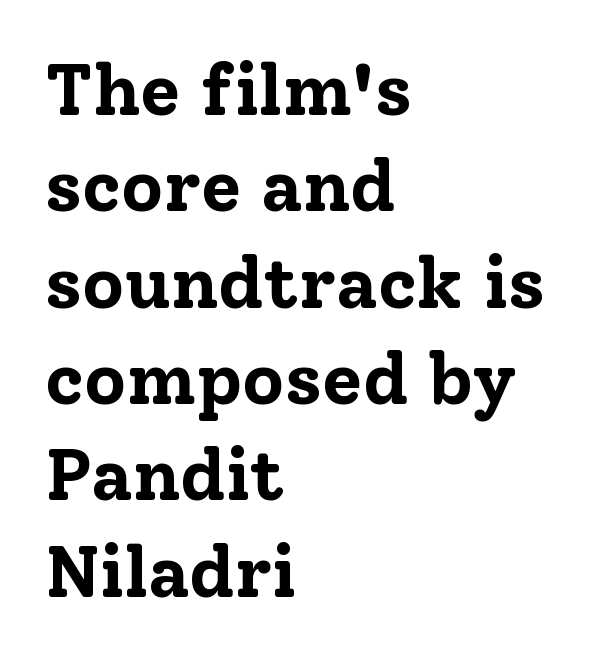
{"serif": "yes", "italic": "no", "bold": "yes", "weight": "bold", "width": "normal", "stroke_contrast": "low", "x_height": "medium", "monospaced": "no", "underline": "no", "align": "left", "line_spacing": "normal", "line_spacing_ratio": 1.32, "letter_spacing": "normal", "letter_spacing_em": 0.0, "glyph_px": 73}
